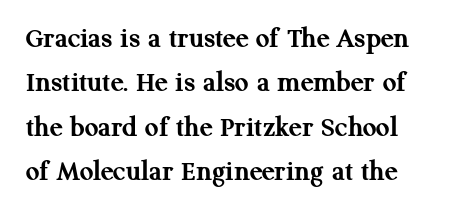
Spacing between characters is what you'd get straight out of the box. Has an underline been added? It has not. Quick note: not italic, upright. Look at the bottom of the vertical strokes: they flare into serifs here. Compared with typical paragraphs, the rows here are spaced about the same.
